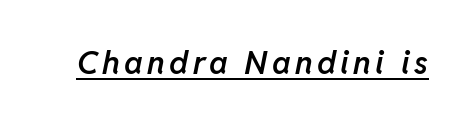
Slanted lettering throughout. Beneath each row of characters lies a ruled line. The passage shown is typed in a proportional face where columns would drift. Caption: semibold face, moderately heavy strokes.
